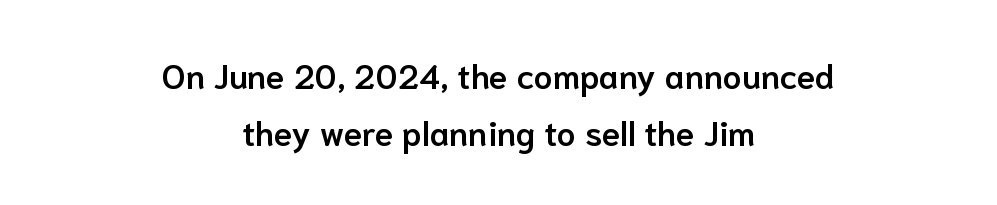
{"serif": "no", "italic": "no", "bold": "semi", "weight": "semibold", "width": "normal", "stroke_contrast": "low", "x_height": "medium", "monospaced": "no", "underline": "no", "align": "center", "line_spacing": "normal", "line_spacing_ratio": 1.69, "letter_spacing": "normal", "letter_spacing_em": 0.0, "glyph_px": 34}
